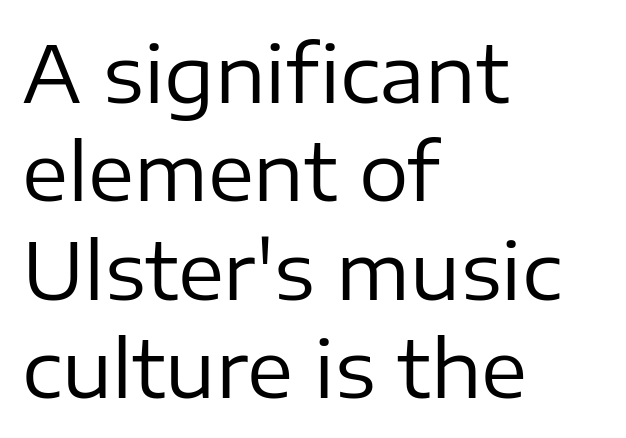
The image shows 78 px regular-weight sans-serif type, upright; set left-aligned, normal line spacing (1.26x), normal letter spacing, not underlined; low stroke contrast and a medium x-height.
